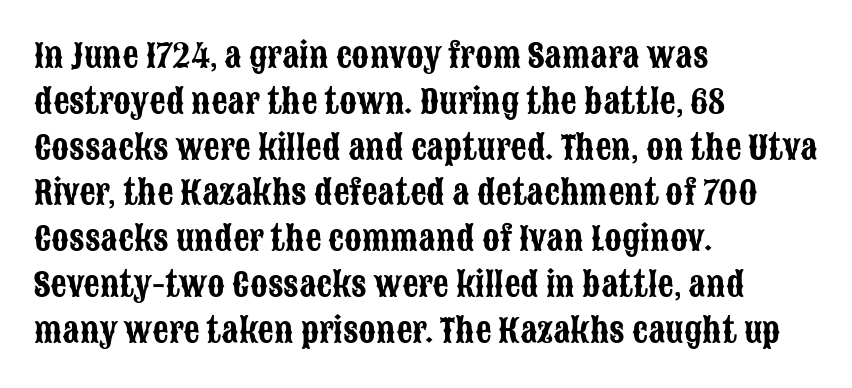
The image shows 32 px condensed sans-serif type, upright; set left-aligned, normal line spacing (1.43x), normal letter spacing, not underlined; low stroke contrast and a large x-height.
